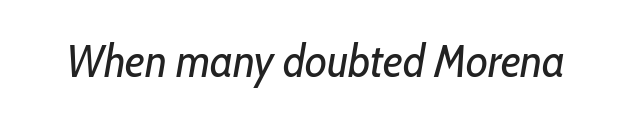
The image shows 45 px regular-weight, condensed type, italic (leaning right); set normal letter spacing, not underlined; low stroke contrast and a medium x-height.
